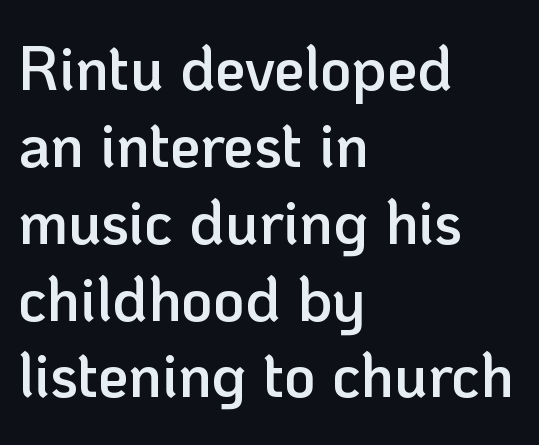
On the weight axis this lands at semibold, roughly 600. The passage shown is typed in a proportional face where columns would drift. The leading is moderate, giving the passage an even texture. The face used here is a sans, in the tradition of grotesques and geometrics. Compared with a centered layout, this one pins lines to the left instead.
